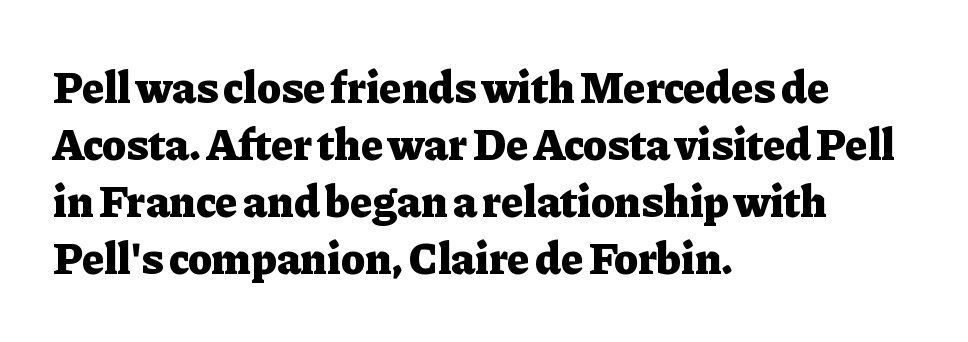
The passage shown is emphatically bold. Each new line begins a customary step beneath the previous one. Letters rest on an invisible, unmarked baseline. This rendering leaves character spacing at its baseline value.
